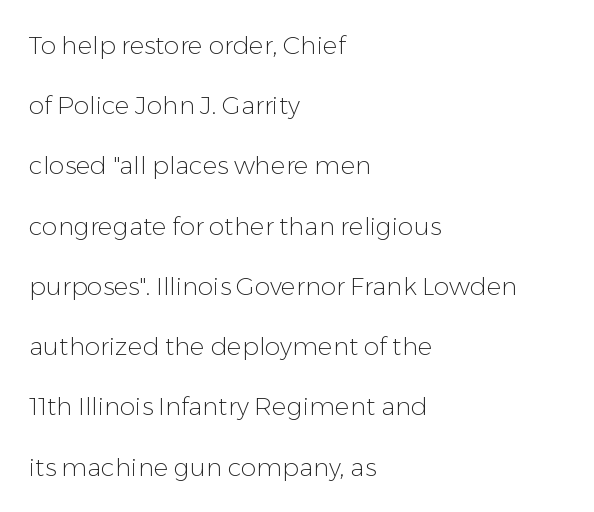
Is the letter spacing exaggerated? No — it looks like the ordinary default. Line beginnings align vertically; line endings do not. The zone under the glyphs is completely vacant. Is there any slant? The stems are plumb.
